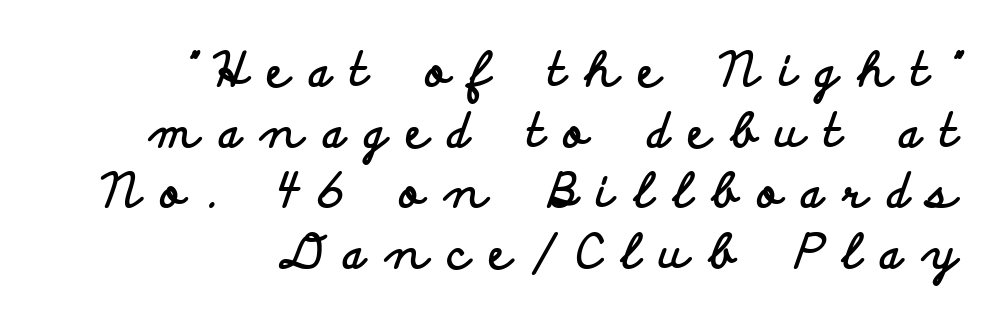
The letters are bold, with thick, heavy strokes. A sans-serif font was chosen for this passage. These lines have a slow, spaced-out rhythm from letter to letter. Is this a fixed-width face? No — the glyphs have proportional, varying widths. Just letters on the line, the space beneath them empty.
